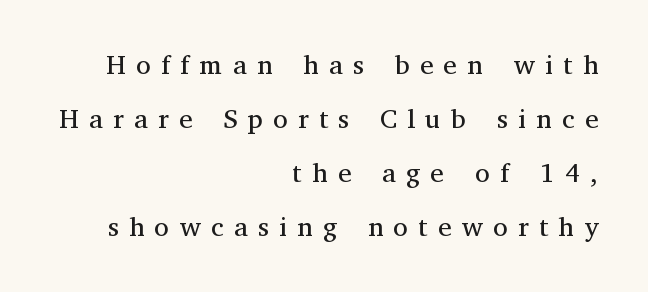
{"italic": "no", "bold": "no", "underline": "no", "align": "right", "line_spacing": "loose", "line_spacing_ratio": 2.0, "letter_spacing": "wide", "letter_spacing_em": 0.38, "glyph_px": 27}
